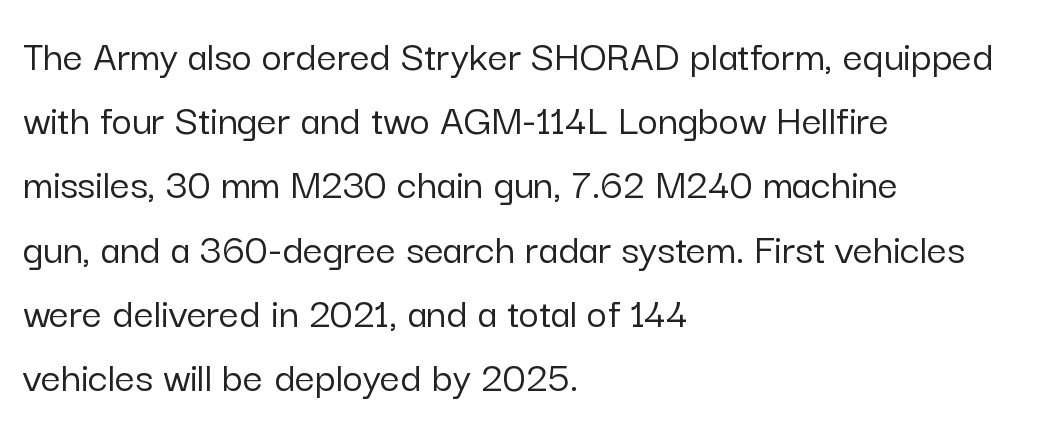
The image shows 44 px sans-serif type, upright; set left-aligned, normal line spacing (1.46x), normal letter spacing, not underlined; low stroke contrast and a medium x-height.
